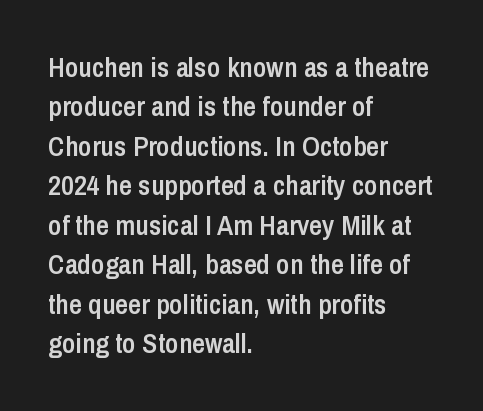
Q: Is the text bold? A: Semi-bold.
Q: Is the text italic (slanted)? A: No, it is upright.
Q: Is the typeface a serif or a sans-serif typeface? A: Sans-serif.
Q: Is the text underlined? A: No.
Q: How is the paragraph aligned? A: Left-aligned.
Q: Is the spacing between letters normal or unusually wide? A: Normal.
Q: Is the spacing between lines tight, normal or loose? A: Normal.
Q: Width (condensed, normal, or wide)? A: Condensed.
Q: Stroke contrast? A: Low.
Q: x-height? A: Medium.
Q: Monospaced? A: No.
